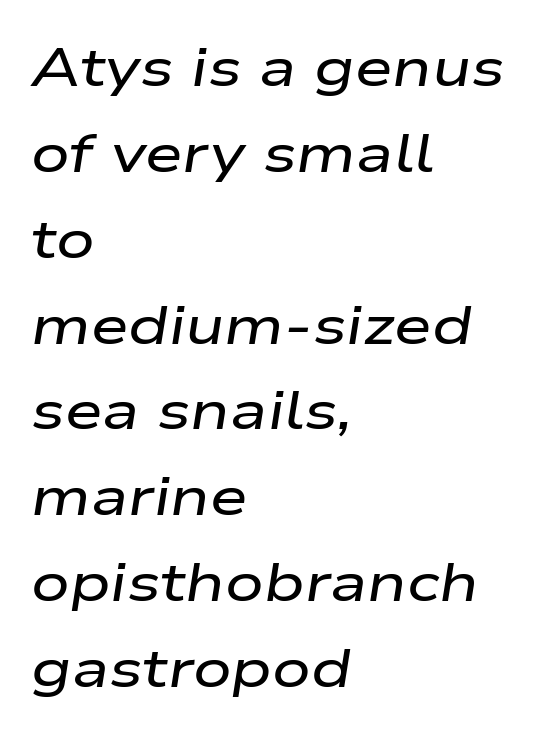
The image shows 54 px wide type, italic (leaning right); set left-aligned, normal line spacing (1.59x), normal letter spacing, not underlined; low stroke contrast and a medium x-height.
